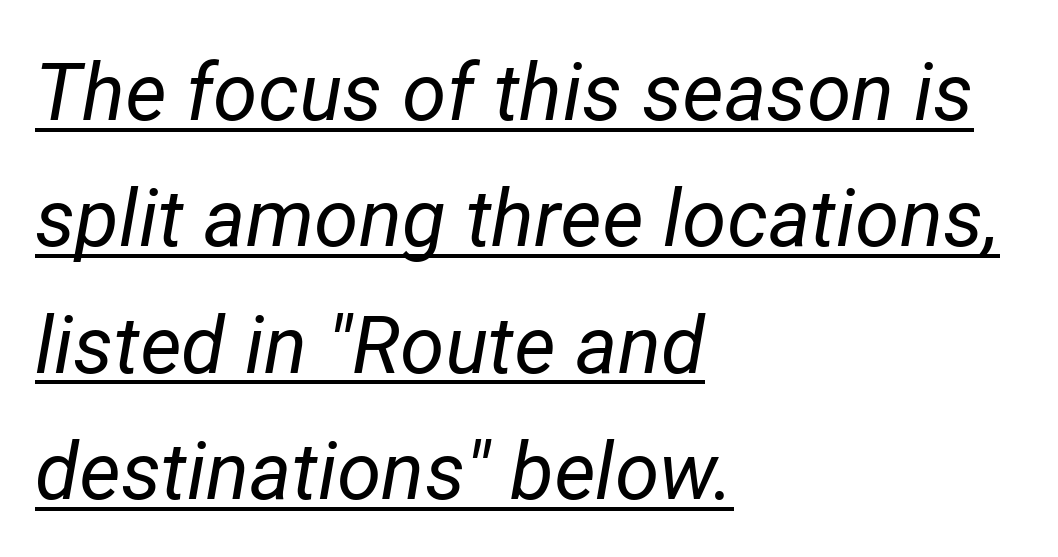
The image shows 80 px regular-weight type, italic (leaning right); set left-aligned, normal line spacing (1.58x), normal letter spacing, underlined; low stroke contrast and a medium x-height.
